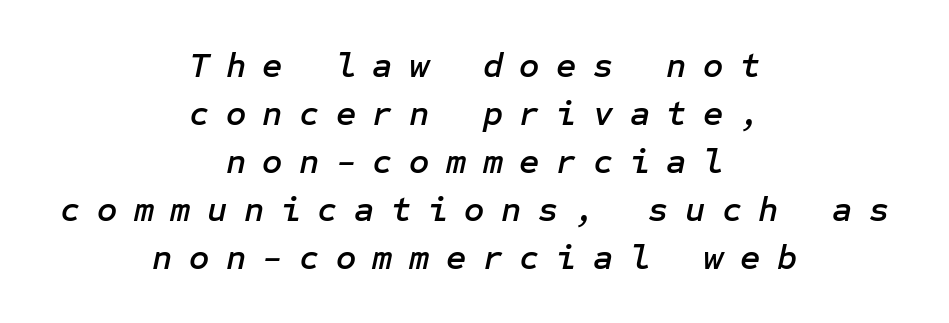
The image shows 35 px text type, italic (leaning right); set centered, normal line spacing (1.37x), unusually wide letter spacing (+0.47 em), not underlined; low stroke contrast and a medium x-height.
